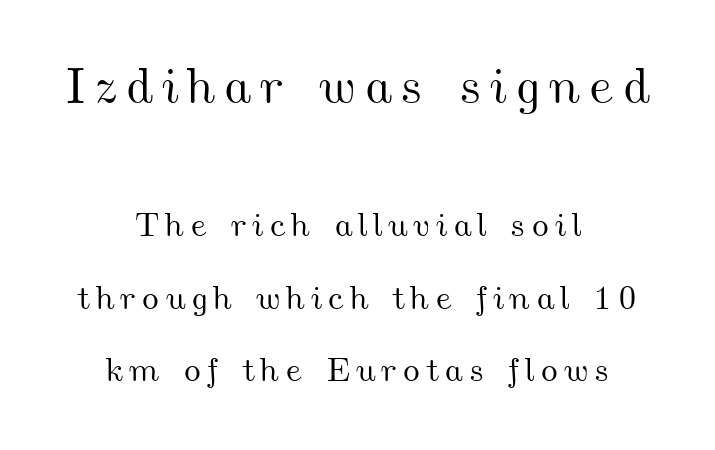
The image shows 51 px wide type; set centered, loose line spacing (2.13x), not underlined; the first (top) block is 1.5x larger; medium stroke contrast and a small x-height.
